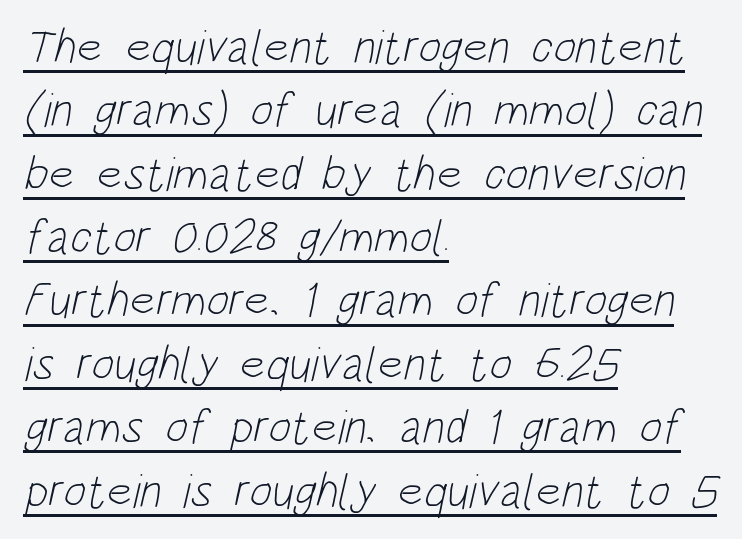
Q: Is the text bold? A: No.
Q: Is the typeface a serif or a sans-serif typeface? A: Sans-serif.
Q: Is the text underlined? A: Yes.
Q: How is the paragraph aligned? A: Left-aligned.
Q: Is the spacing between letters normal or unusually wide? A: Normal.
Q: Is the spacing between lines tight, normal or loose? A: Normal.
Q: Width (condensed, normal, or wide)? A: Condensed.
Q: Stroke contrast? A: Low.
Q: x-height? A: Large.
Q: Monospaced? A: No.
